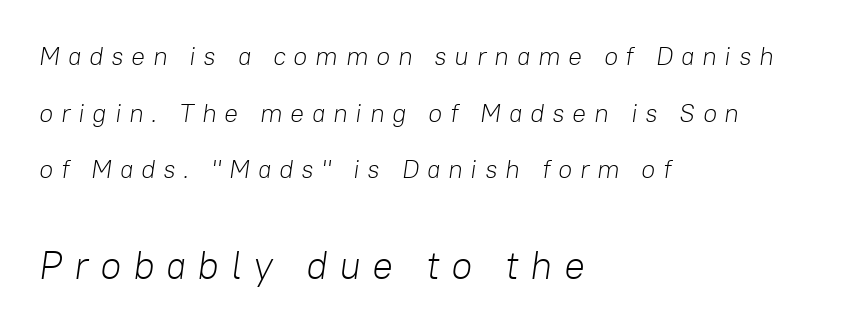
Each new line begins a long way beneath the previous one. The face used here is proportionally spaced, like ordinary book or web type. On a weight scale, this lands at 450 or below. The baseline area is clear. The typesetter chose a ragged-right arrangement here.
